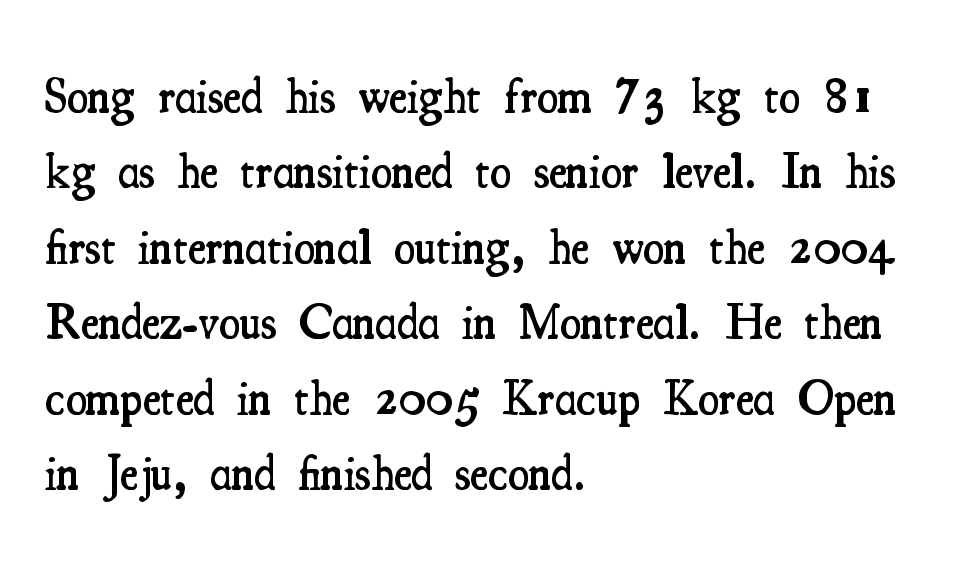
{"serif": "yes", "italic": "no", "bold": "semi", "weight": "semibold", "width": "condensed", "stroke_contrast": "medium", "x_height": "small", "monospaced": "no", "underline": "no", "align": "left", "line_spacing": "normal", "line_spacing_ratio": 1.54, "letter_spacing": "normal", "letter_spacing_em": 0.0, "glyph_px": 49}
